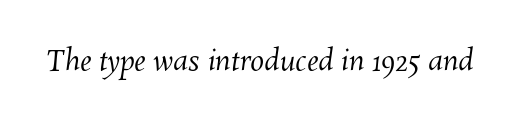
The image shows 28 px regular-weight type; set normal letter spacing, not underlined; medium stroke contrast and a medium x-height.
